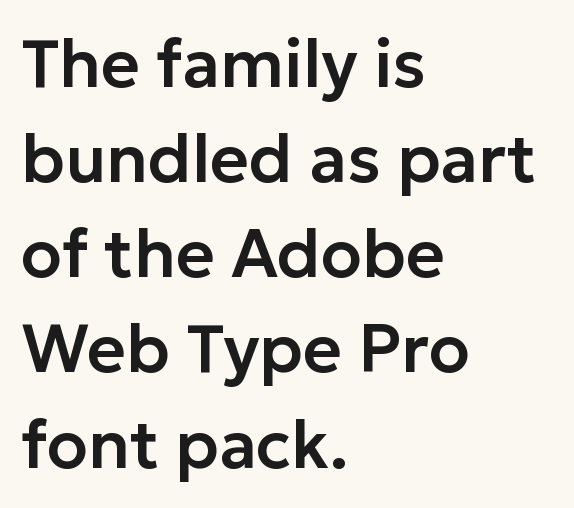
The image shows 67 px sans-serif type, upright; set left-aligned, normal line spacing (1.42x), normal letter spacing, not underlined; low stroke contrast and a medium x-height.
